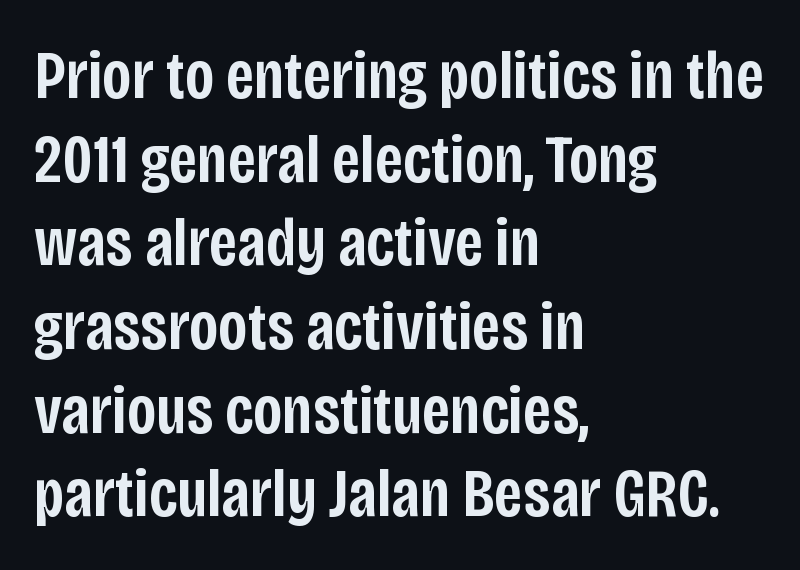
Q: Is the text bold? A: Semi-bold.
Q: Is the text italic (slanted)? A: No, it is upright.
Q: Is the typeface a serif or a sans-serif typeface? A: Sans-serif.
Q: Is the text underlined? A: No.
Q: How is the paragraph aligned? A: Left-aligned.
Q: Is the spacing between letters normal or unusually wide? A: Normal.
Q: Width (condensed, normal, or wide)? A: Condensed.
Q: Stroke contrast? A: Low.
Q: x-height? A: Large.
Q: Monospaced? A: No.
